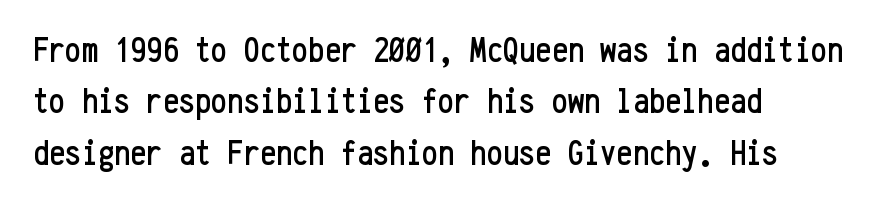
Grotesque or geometric, the face here clearly has no serifs. How are the letters spaced? Ordinarily, with no added tracking. Is there much room between lines? A standard amount, neither cramped nor airy. A roman cut, with each character standing at attention.
